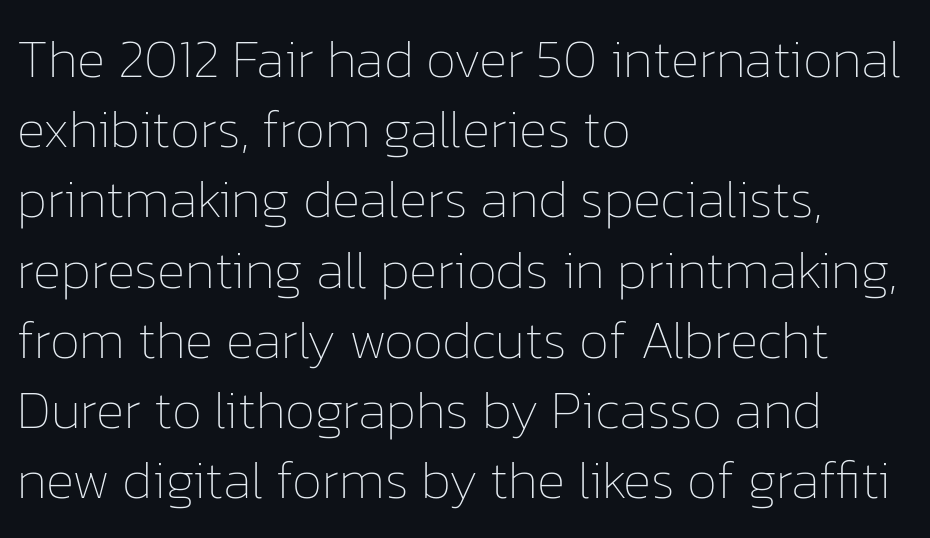
Q: Is the text bold? A: No.
Q: Is the text italic (slanted)? A: No, it is upright.
Q: Is the text underlined? A: No.
Q: How is the paragraph aligned? A: Left-aligned.
Q: Is the spacing between letters normal or unusually wide? A: Normal.
Q: Is the spacing between lines tight, normal or loose? A: Normal.
Q: Width (condensed, normal, or wide)? A: Normal.
Q: Stroke contrast? A: Low.
Q: x-height? A: Medium.
Q: Monospaced? A: No.
